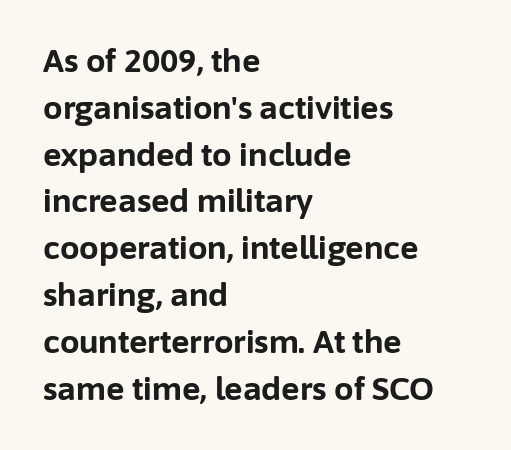
The characters look thick and weighty, a clear bold. Quick note: underline off. The text block is weighted toward the left margin, trailing off unevenly rightward. You can tell it's not italic because the verticals are truly vertical.
